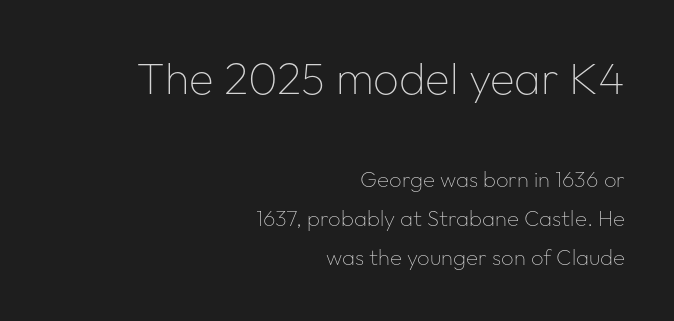
Q: Is the text bold? A: No.
Q: Is the text italic (slanted)? A: No, it is upright.
Q: Is the typeface a serif or a sans-serif typeface? A: Sans-serif.
Q: Is the text underlined? A: No.
Q: How is the paragraph aligned? A: Right-aligned.
Q: Is the spacing between letters normal or unusually wide? A: Normal.
Q: Which block of text is set in a larger size, the first (top) or the second (bottom)? A: The first (top) one.
Q: Width (condensed, normal, or wide)? A: Normal.
Q: Stroke contrast? A: Low.
Q: x-height? A: Medium.
Q: Monospaced? A: No.
